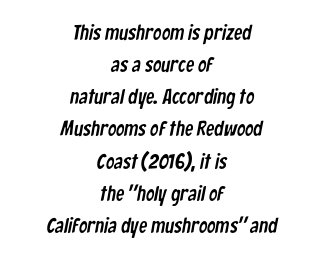
The setting favours the middle, as headings and verse often do. Students, note that the glyphs here touch the page at normal intervals. Evenly set lines give the paragraph a standard silhouette. Clear beneath every line of the passage.
